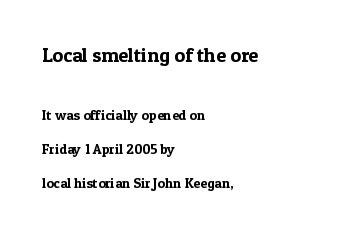
The image shows 20 px text type, upright; set left-aligned, loose line spacing (2.41x), normal letter spacing, not underlined; the first (top) block is 1.43x larger.
